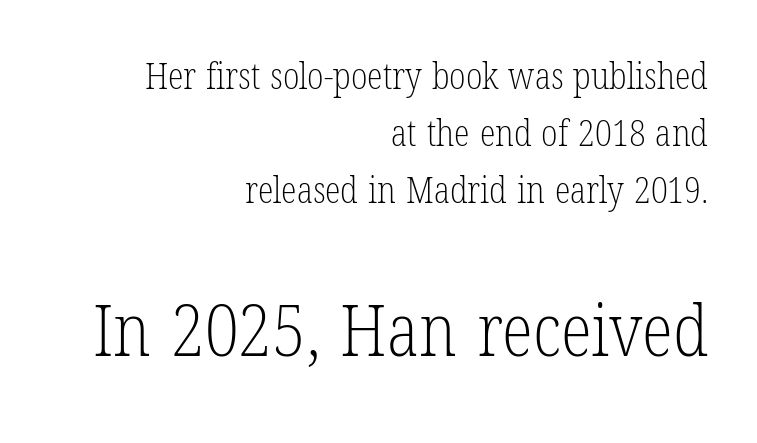
This sample has the flowing, uneven cadence of proportional lettering. A light-to-regular cut is what we see here. One-word summary of the alignment: right. Unlike a clean sans, this face finishes its strokes with serifs. The foot of each line stays bare and open. Is the lower block the larger one? Yes — the lower block carries the bigger type.
